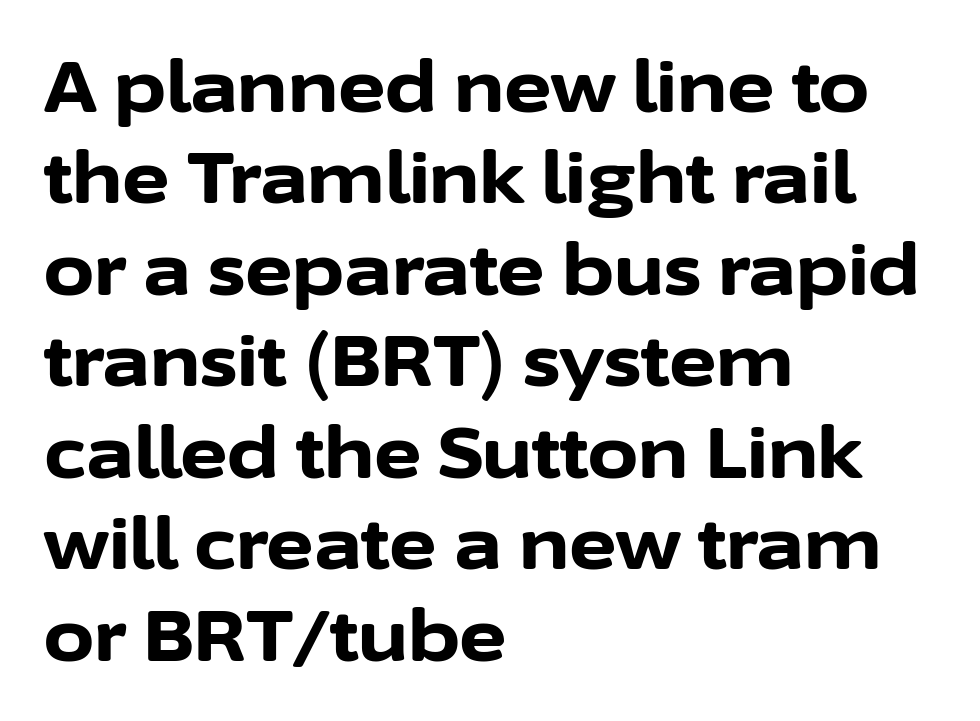
Q: Is the text bold? A: Yes.
Q: Is the text italic (slanted)? A: No, it is upright.
Q: Is the typeface a serif or a sans-serif typeface? A: Sans-serif.
Q: Is the text underlined? A: No.
Q: How is the paragraph aligned? A: Left-aligned.
Q: Is the spacing between letters normal or unusually wide? A: Normal.
Q: Is the spacing between lines tight, normal or loose? A: Normal.
Q: Width (condensed, normal, or wide)? A: Normal.
Q: Stroke contrast? A: Low.
Q: x-height? A: Medium.
Q: Monospaced? A: No.
